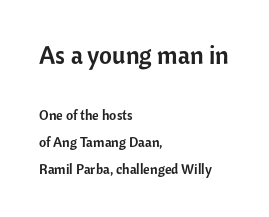
{"italic": "no", "underline": "no", "align": "left", "line_spacing": "loose", "line_spacing_ratio": 1.9, "letter_spacing": "normal", "letter_spacing_em": 0.0, "larger_block": "first", "size_ratio": 1.79, "glyph_px": 25}
